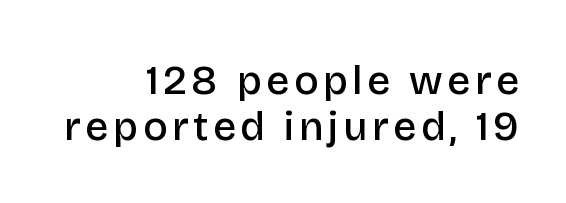
Q: Is the text bold? A: Semi-bold.
Q: Is the text italic (slanted)? A: No, it is upright.
Q: Is the typeface a serif or a sans-serif typeface? A: Sans-serif.
Q: Is the text underlined? A: No.
Q: How is the paragraph aligned? A: Right-aligned.
Q: Is the spacing between lines tight, normal or loose? A: Tight.
Q: Width (condensed, normal, or wide)? A: Normal.
Q: Stroke contrast? A: Low.
Q: x-height? A: Large.
Q: Monospaced? A: No.
